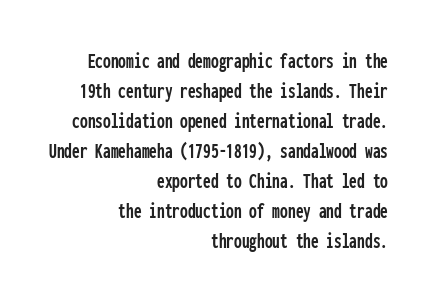
The image shows 22 px text type, upright; set right-aligned, normal line spacing (1.36x), normal letter spacing, not underlined.
